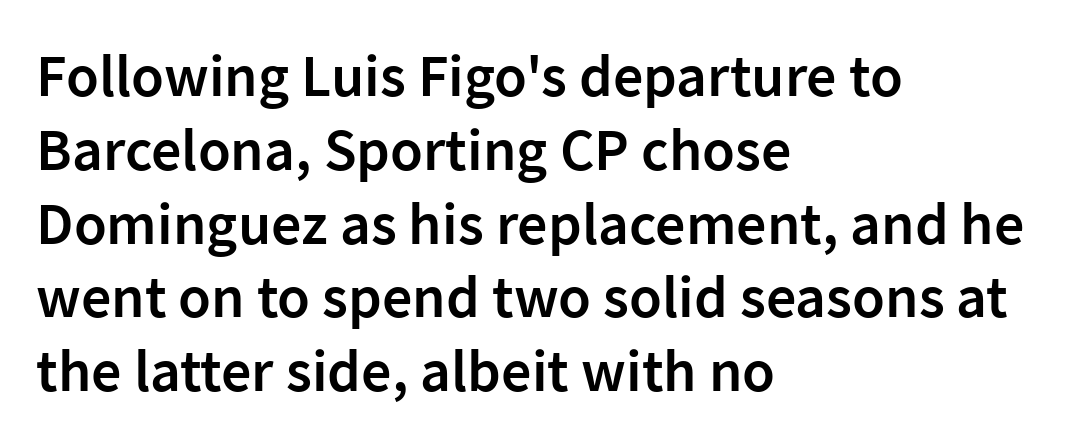
Visually the block forms a straight wall on the left and a jagged coastline on the right. You can tell from the bare stems that sans-serif type was used. Firm but not heavy-handed strokes: this text is semibold. A typesetter would call this proportional, since set widths differ per character. Vertical strokes here are truly vertical. Check the space under the baseline: it is left empty.
